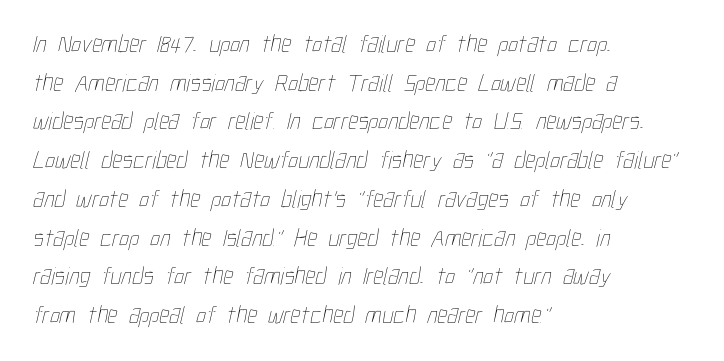
The image shows 25 px text type; set left-aligned, normal line spacing (1.55x), normal letter spacing, not underlined.
